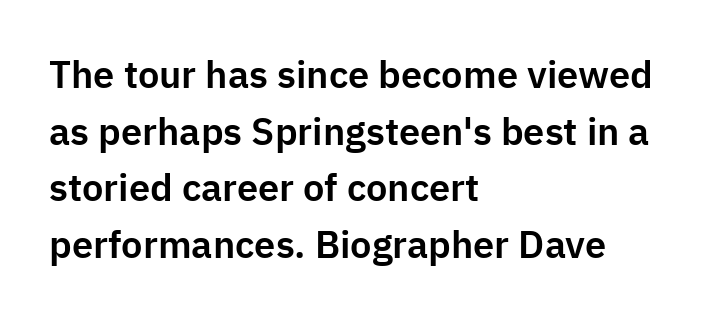
The image shows 38 px sans-serif type, upright; set left-aligned, normal line spacing (1.49x), normal letter spacing, not underlined; low stroke contrast and a medium x-height.
